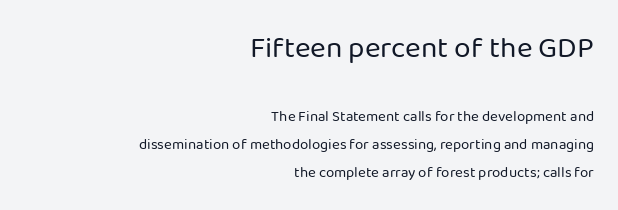
Q: Is the text bold? A: No.
Q: Is the text italic (slanted)? A: No, it is upright.
Q: Is the typeface a serif or a sans-serif typeface? A: Sans-serif.
Q: Is the text underlined? A: No.
Q: How is the paragraph aligned? A: Right-aligned.
Q: Is the spacing between letters normal or unusually wide? A: Normal.
Q: Which block of text is set in a larger size, the first (top) or the second (bottom)? A: The first (top) one.
Q: Width (condensed, normal, or wide)? A: Normal.
Q: Stroke contrast? A: Low.
Q: x-height? A: Medium.
Q: Monospaced? A: No.
